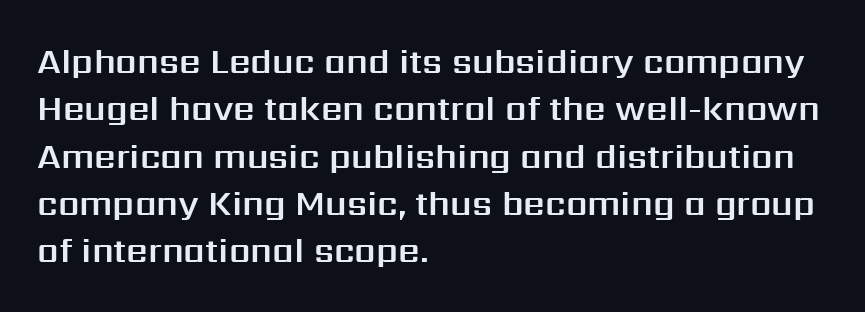
The image shows 34 px sans-serif type, upright; set left-aligned, normal line spacing (1.39x), normal letter spacing, not underlined; medium stroke contrast and a medium x-height.
